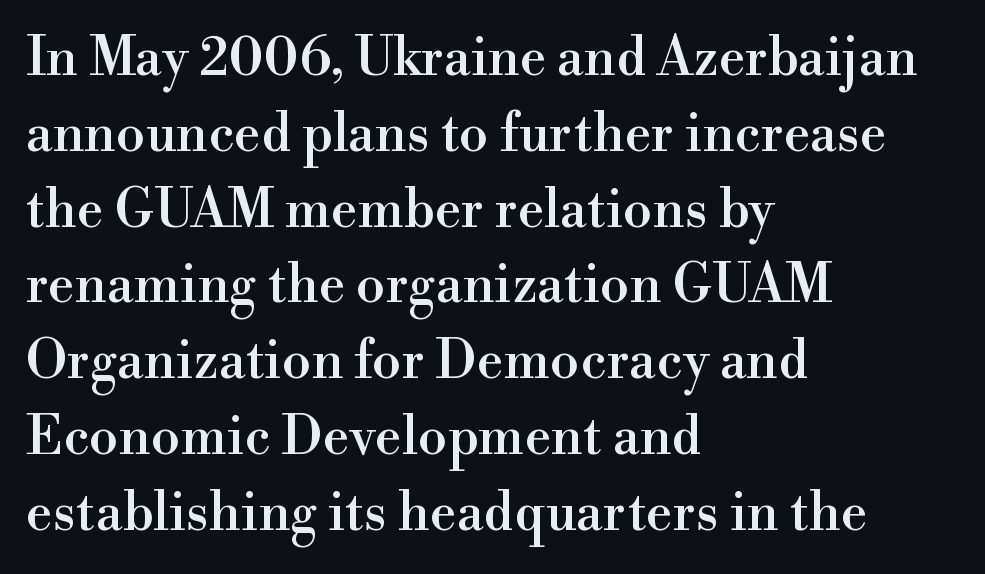
Q: Is the text italic (slanted)? A: No, it is upright.
Q: Is the typeface a serif or a sans-serif typeface? A: Serif.
Q: Is the text underlined? A: No.
Q: How is the paragraph aligned? A: Left-aligned.
Q: Is the spacing between letters normal or unusually wide? A: Normal.
Q: Is the spacing between lines tight, normal or loose? A: Normal.
Q: Width (condensed, normal, or wide)? A: Normal.
Q: Stroke contrast? A: High.
Q: x-height? A: Small.
Q: Monospaced? A: No.
